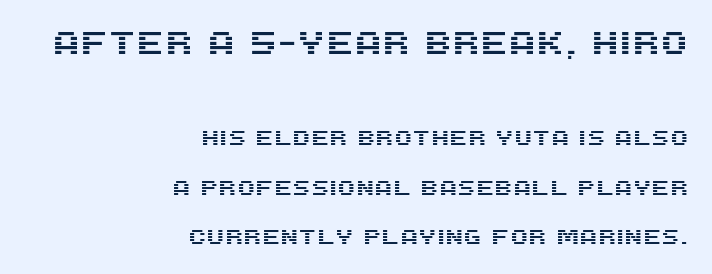
{"serif": "no", "italic": "no", "width": "normal", "stroke_contrast": "medium", "x_height": "large", "monospaced": "no", "underline": "no", "align": "right", "line_spacing": "loose", "line_spacing_ratio": 2.36, "letter_spacing": "normal", "letter_spacing_em": 0.0, "larger_block": "first", "size_ratio": 1.52, "glyph_px": 32}
